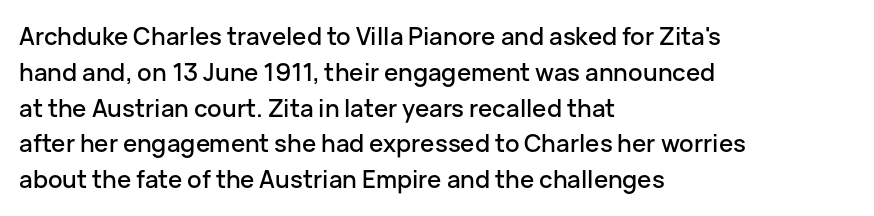
Summary of vertical rhythm: regular, with standard interline spacing. Is the block centered? No — it sits flush against the left margin. Nobody drew a line under any word here. Unlike italic type, these characters show no tilt at all.
